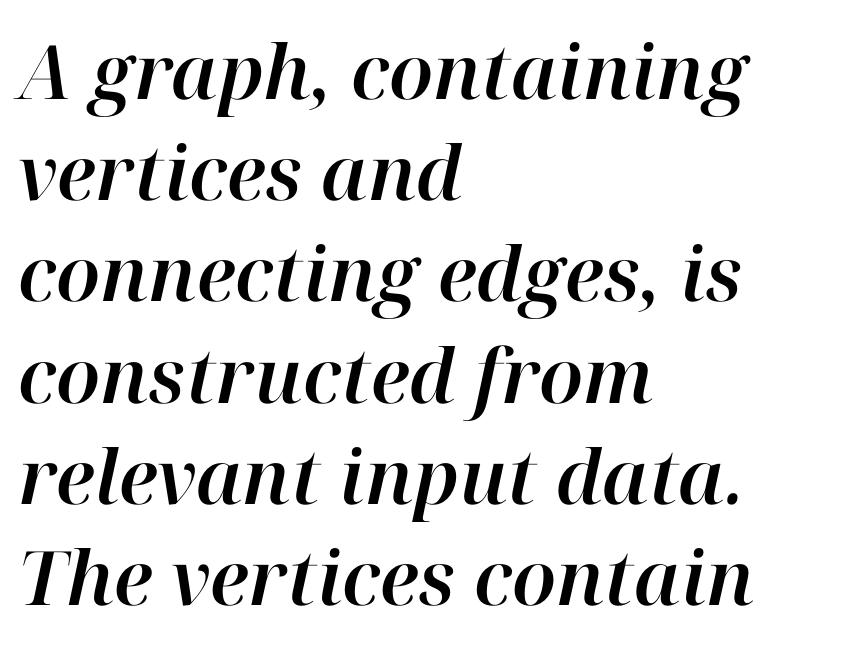
The image shows 75 px text type, italic (leaning right); set left-aligned, normal line spacing (1.35x), normal letter spacing, not underlined; high stroke contrast and a medium x-height.
